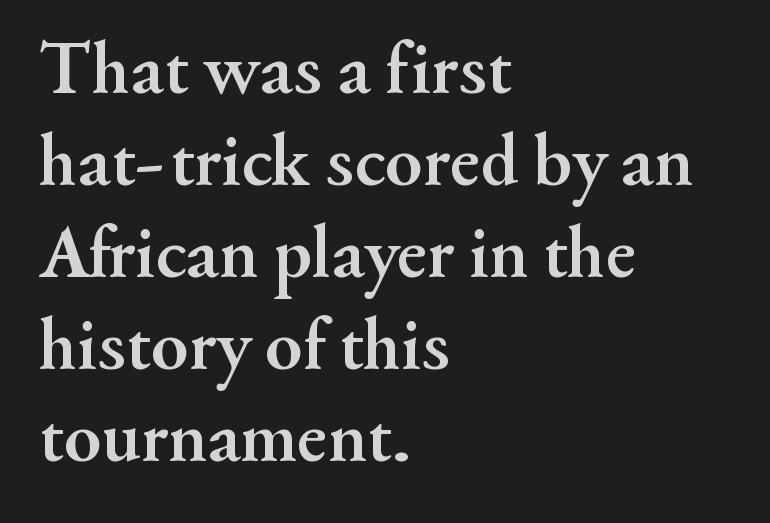
The image shows 76 px semibold serif type, upright; set left-aligned, line spacing 1.21x, normal letter spacing, not underlined; medium stroke contrast and a small x-height.
